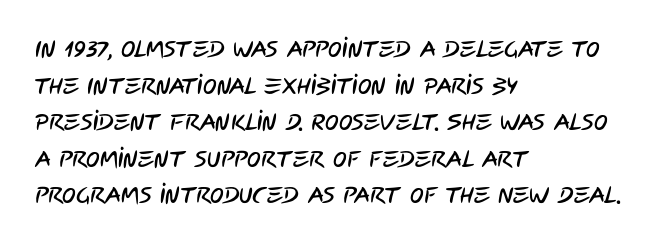
The image shows 23 px text type; set left-aligned, normal line spacing (1.59x), normal letter spacing, not underlined.
